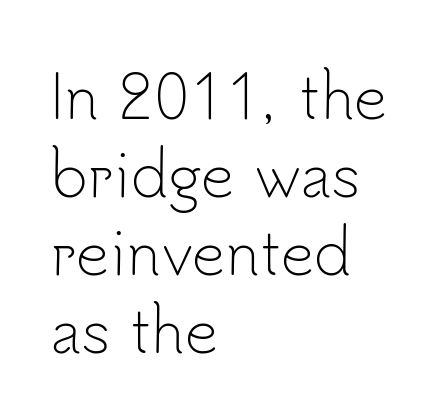
To sum up the face: it is a sans, with no serifs. Clear beneath every line of the passage. Default kerning and tracking; the words read as compact shapes. Is the block centered? No — it sits flush against the left margin. The line-height multiplier appears to be the usual default. Posture: straight, roman, zero tilt.
